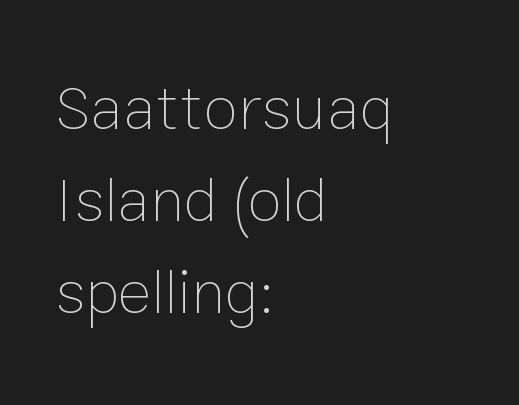
Q: Is the text bold? A: No.
Q: Is the text italic (slanted)? A: No, it is upright.
Q: Is the text underlined? A: No.
Q: How is the paragraph aligned? A: Left-aligned.
Q: Is the spacing between letters normal or unusually wide? A: Normal.
Q: Is the spacing between lines tight, normal or loose? A: Normal.
Q: Width (condensed, normal, or wide)? A: Normal.
Q: Stroke contrast? A: Low.
Q: x-height? A: Medium.
Q: Monospaced? A: No.
